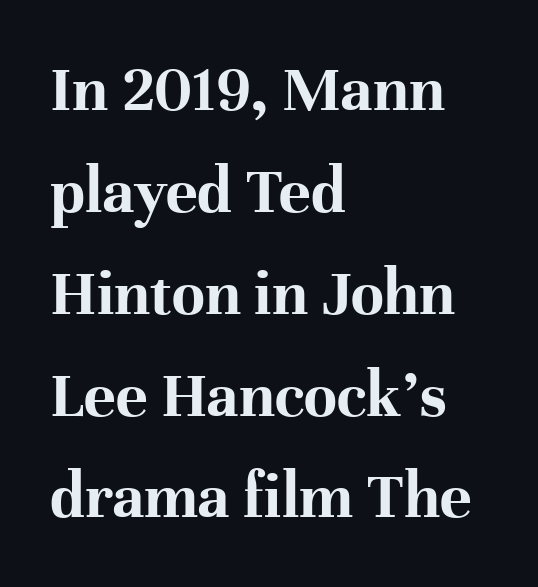
Q: Is the text bold? A: Yes.
Q: Is the text italic (slanted)? A: No, it is upright.
Q: Is the typeface a serif or a sans-serif typeface? A: Serif.
Q: Is the text underlined? A: No.
Q: How is the paragraph aligned? A: Left-aligned.
Q: Is the spacing between letters normal or unusually wide? A: Normal.
Q: Is the spacing between lines tight, normal or loose? A: Normal.
Q: Width (condensed, normal, or wide)? A: Normal.
Q: Stroke contrast? A: High.
Q: x-height? A: Medium.
Q: Monospaced? A: No.
